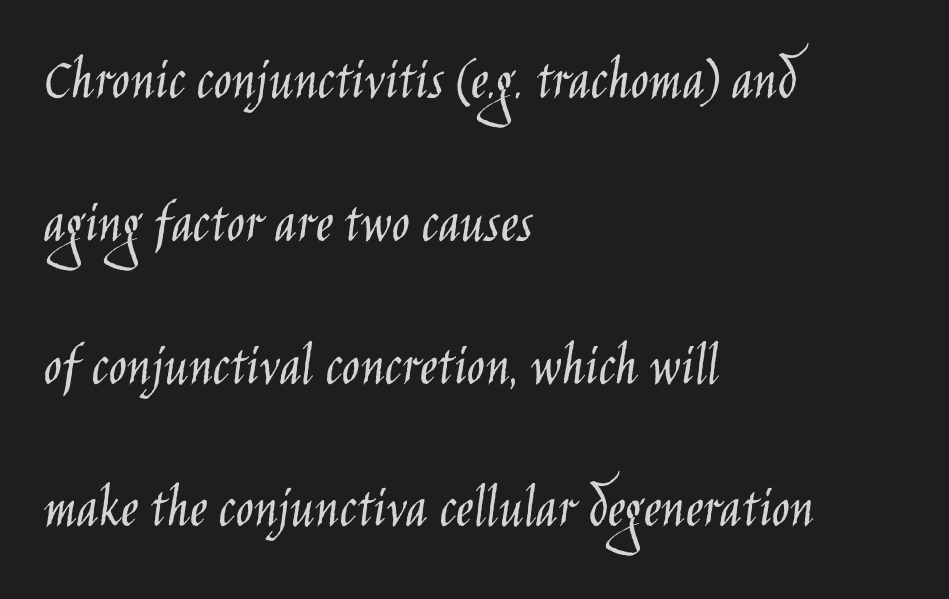
Q: Is the text bold? A: No.
Q: Is the text italic (slanted)? A: Yes.
Q: Is the typeface a serif or a sans-serif typeface? A: Sans-serif.
Q: Is the text underlined? A: No.
Q: How is the paragraph aligned? A: Left-aligned.
Q: Is the spacing between letters normal or unusually wide? A: Normal.
Q: Is the spacing between lines tight, normal or loose? A: Loose.
Q: Width (condensed, normal, or wide)? A: Condensed.
Q: Stroke contrast? A: Low.
Q: x-height? A: Large.
Q: Monospaced? A: No.
